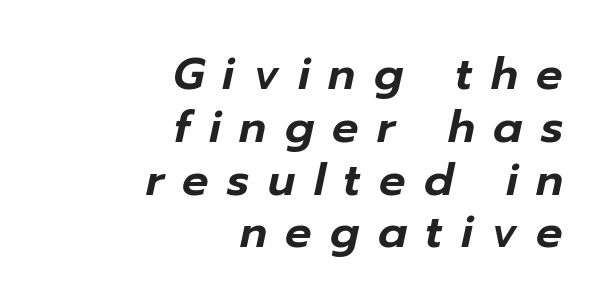
The whole block is typeset with a tilt. The rendering uses natural spacing where letterforms have individual widths. Students, note that the glyphs here are deliberately spaced far apart. Short and long lines alike share a common ending point at right.
